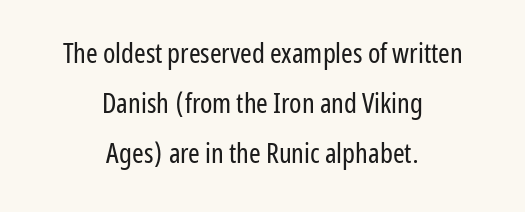
The image shows 28 px regular-weight, condensed sans-serif type, upright; set centered, line spacing 1.78x, normal letter spacing, not underlined; low stroke contrast and a medium x-height.
